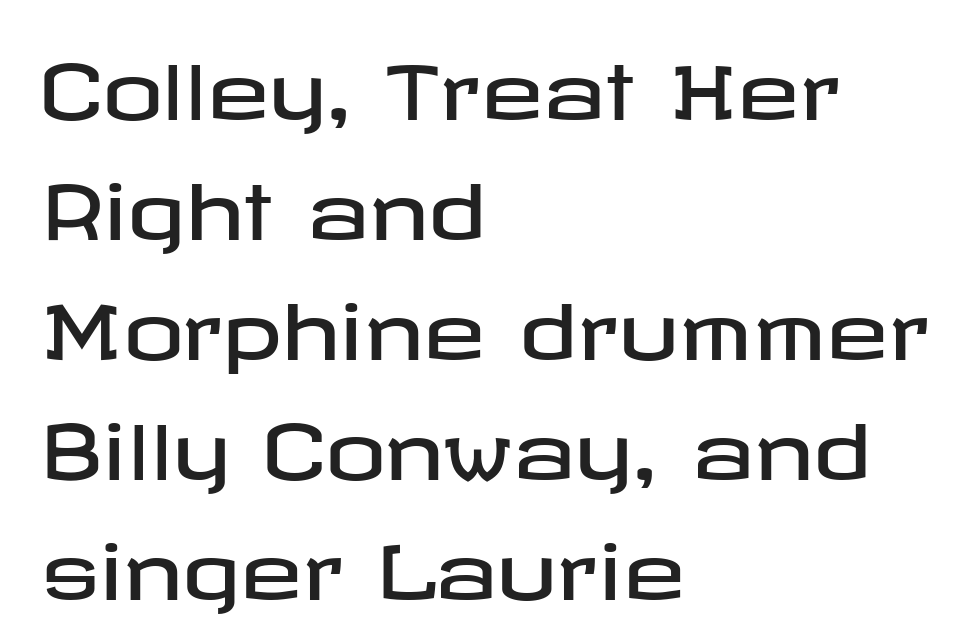
{"serif": "no", "italic": "no", "width": "wide", "stroke_contrast": "low", "x_height": "medium", "underline": "no", "align": "left", "line_spacing": "normal", "line_spacing_ratio": 1.6, "letter_spacing": "normal", "letter_spacing_em": 0.0, "glyph_px": 75}
